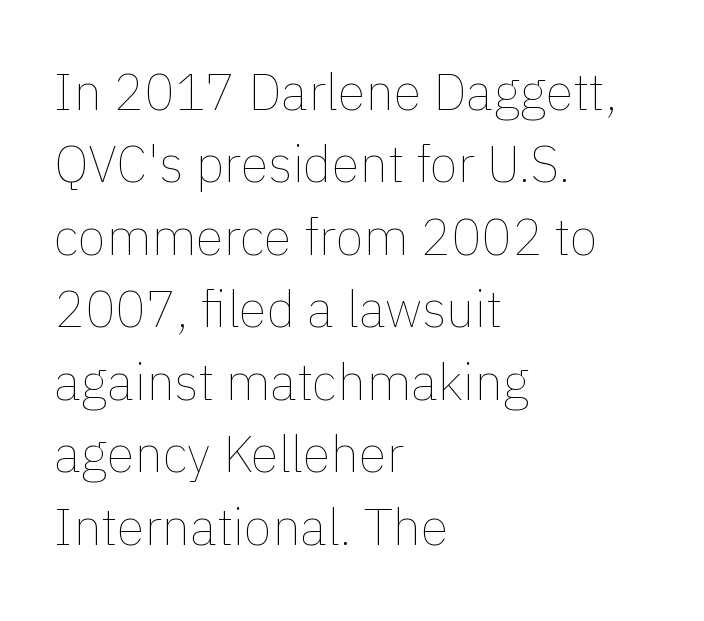
{"italic": "no", "bold": "no", "weight": "thin", "width": "normal", "stroke_contrast": "low", "x_height": "medium", "monospaced": "no", "underline": "no", "align": "left", "line_spacing": "normal", "line_spacing_ratio": 1.42, "letter_spacing": "normal", "letter_spacing_em": 0.0, "glyph_px": 51}
